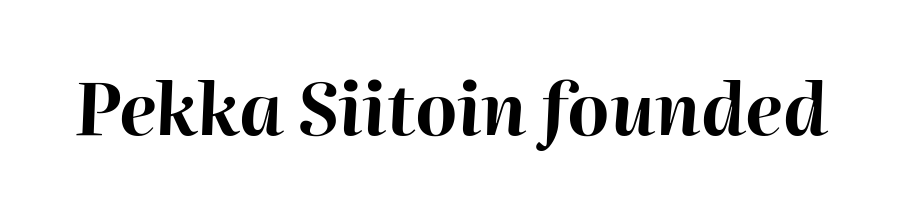
{"italic": "yes", "lean": "right", "slant_degrees": 2, "bold": "yes", "weight": "bold", "width": "normal", "stroke_contrast": "high", "x_height": "medium", "monospaced": "no", "underline": "no", "letter_spacing": "normal", "letter_spacing_em": 0.0, "glyph_px": 72}
